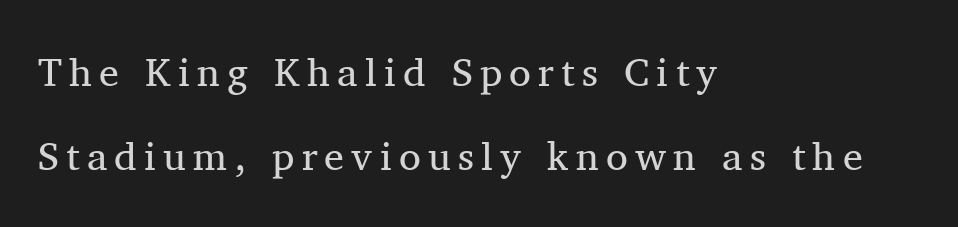
The image shows 40 px regular-weight serif type, upright; set left-aligned, loose line spacing (2.11x), not underlined; medium stroke contrast and a medium x-height.
